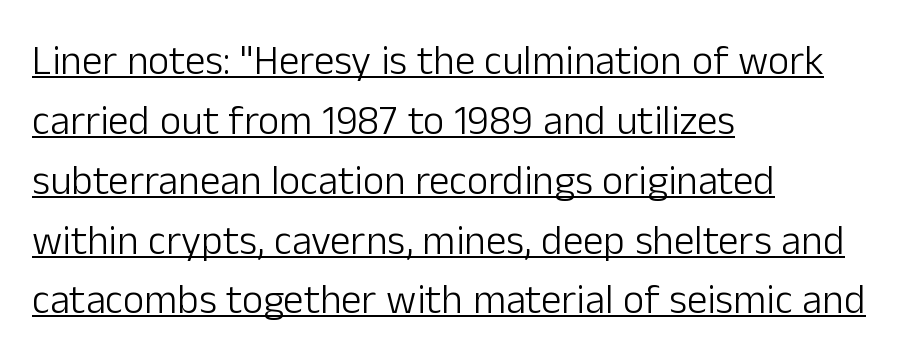
Q: Is the text bold? A: No.
Q: Is the text italic (slanted)? A: No, it is upright.
Q: Is the typeface a serif or a sans-serif typeface? A: Sans-serif.
Q: Is the text underlined? A: Yes.
Q: How is the paragraph aligned? A: Left-aligned.
Q: Is the spacing between letters normal or unusually wide? A: Normal.
Q: Is the spacing between lines tight, normal or loose? A: Normal.
Q: Width (condensed, normal, or wide)? A: Normal.
Q: Stroke contrast? A: Low.
Q: x-height? A: Medium.
Q: Monospaced? A: No.
